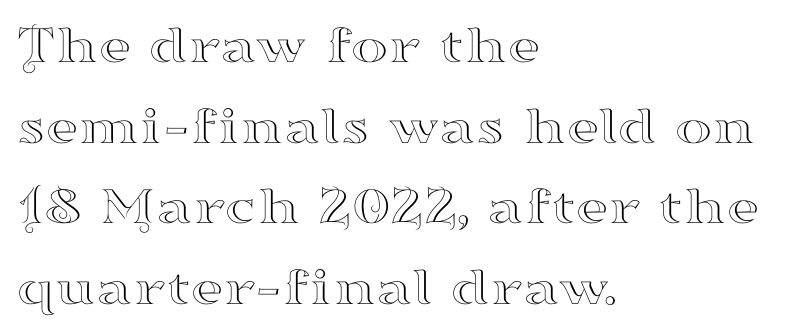
The image shows 56 px wide serif type, upright; set left-aligned, normal line spacing (1.44x), normal letter spacing, not underlined; high stroke contrast and a small x-height.
